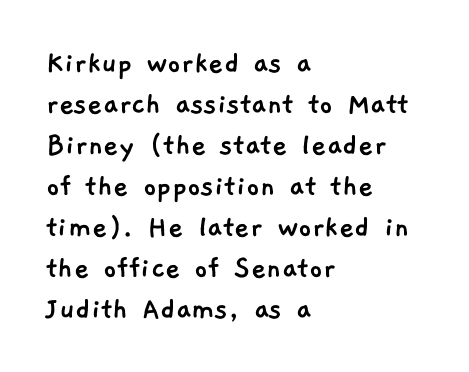
{"serif": "no", "width": "normal", "stroke_contrast": "low", "x_height": "medium", "monospaced": "no", "underline": "no", "align": "left", "line_spacing_ratio": 1.24, "letter_spacing": "normal", "letter_spacing_em": 0.0, "glyph_px": 33}
